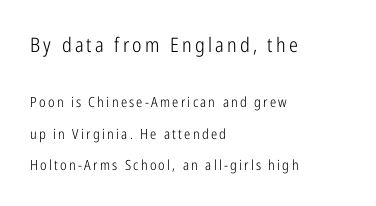
{"italic": "no", "bold": "no", "underline": "no", "align": "left", "line_spacing": "loose", "line_spacing_ratio": 2.28, "larger_block": "first", "size_ratio": 1.43, "glyph_px": 20}
